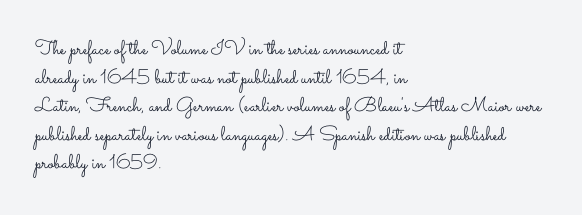
The image shows 20 px text type; set left-aligned, normal line spacing (1.43x), normal letter spacing, not underlined.
